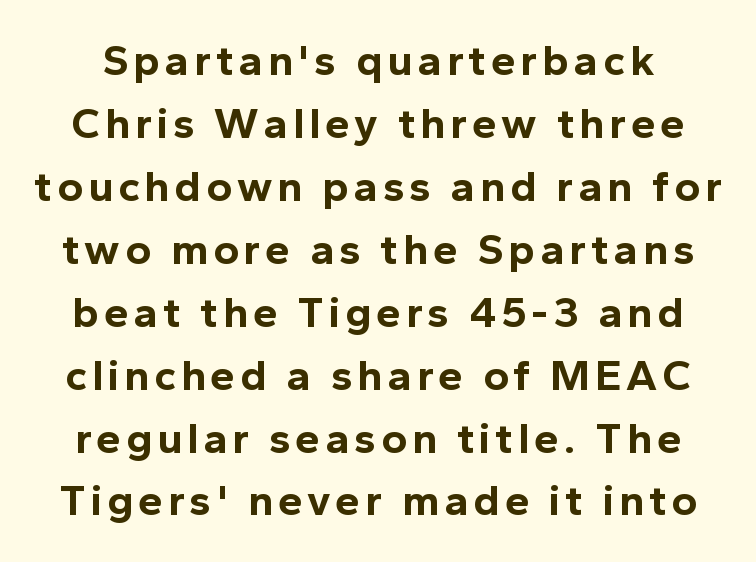
Q: Is the text bold? A: Yes.
Q: Is the text italic (slanted)? A: No, it is upright.
Q: Is the typeface a serif or a sans-serif typeface? A: Sans-serif.
Q: Is the text underlined? A: No.
Q: Is the spacing between lines tight, normal or loose? A: Normal.
Q: Width (condensed, normal, or wide)? A: Normal.
Q: x-height? A: Medium.
Q: Monospaced? A: No.
